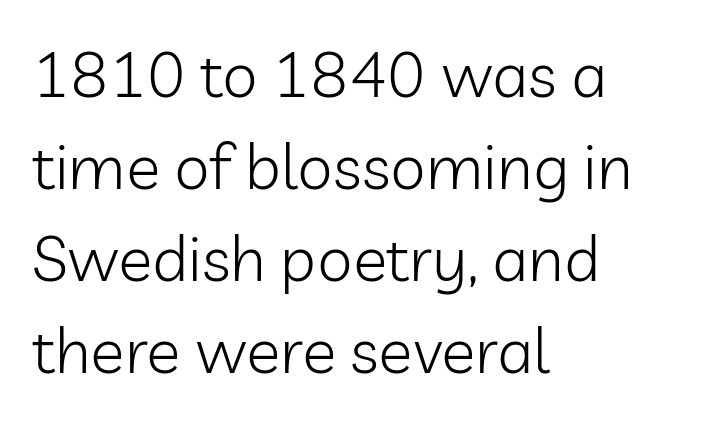
Q: Is the text bold? A: No.
Q: Is the text italic (slanted)? A: No, it is upright.
Q: Is the typeface a serif or a sans-serif typeface? A: Sans-serif.
Q: Is the text underlined? A: No.
Q: How is the paragraph aligned? A: Left-aligned.
Q: Is the spacing between letters normal or unusually wide? A: Normal.
Q: Is the spacing between lines tight, normal or loose? A: Normal.
Q: Width (condensed, normal, or wide)? A: Normal.
Q: Stroke contrast? A: Low.
Q: x-height? A: Medium.
Q: Monospaced? A: No.
